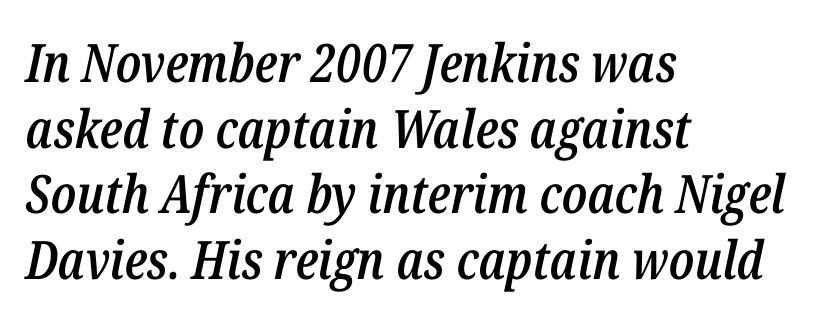
The image shows 53 px semibold, condensed type, italic (leaning right); set left-aligned, line spacing 1.24x, normal letter spacing, not underlined; low stroke contrast and a medium x-height.
